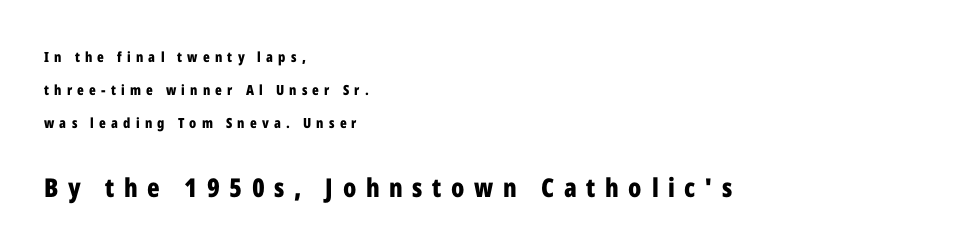
The image shows 26 px bold type, upright; set left-aligned, loose line spacing (2.36x), unusually wide letter spacing (+0.37 em), not underlined; the second (bottom) block is 1.86x larger.
